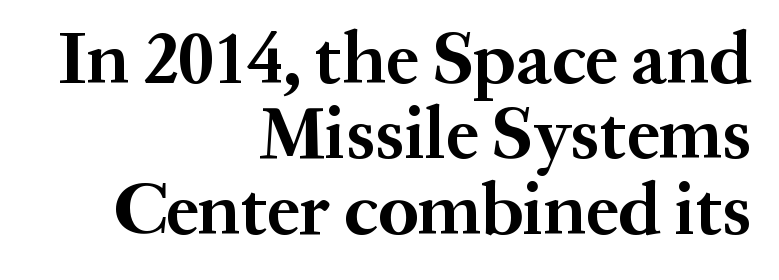
The image shows 74 px bold serif type, upright; set right-aligned, tight line spacing (1.02x), normal letter spacing, not underlined; medium stroke contrast and a medium x-height.
